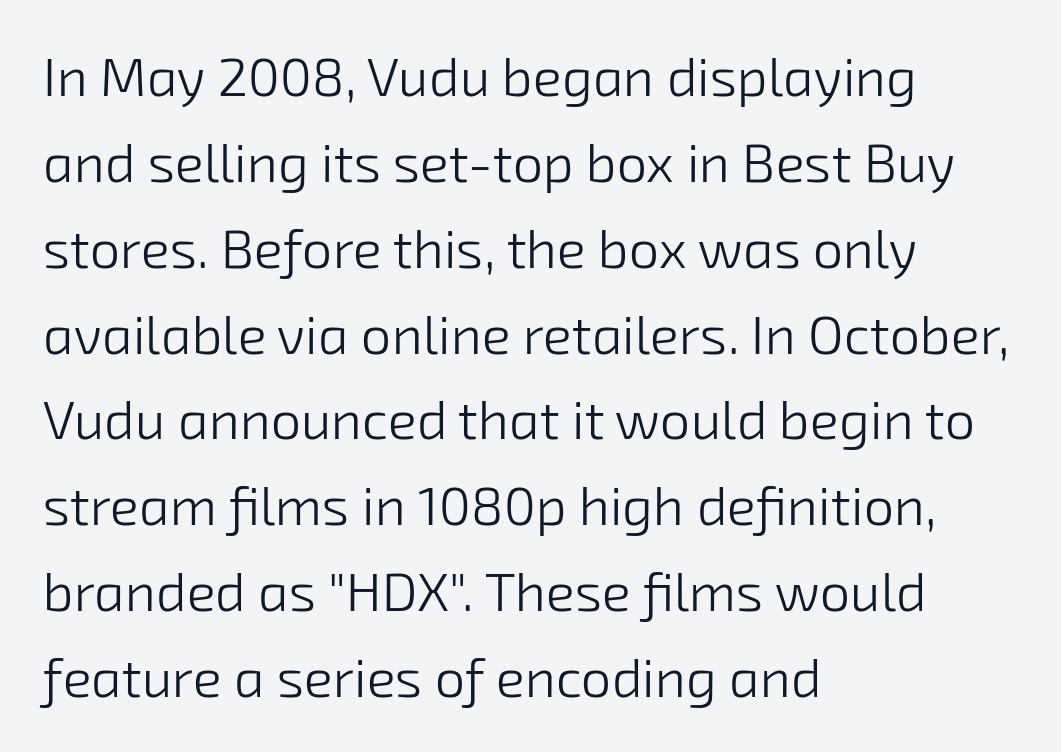
{"serif": "no", "bold": "no", "weight": "light", "width": "normal", "stroke_contrast": "low", "x_height": "medium", "monospaced": "no", "underline": "no", "align": "left", "line_spacing": "normal", "line_spacing_ratio": 1.59, "letter_spacing": "normal", "letter_spacing_em": 0.0, "glyph_px": 54}
